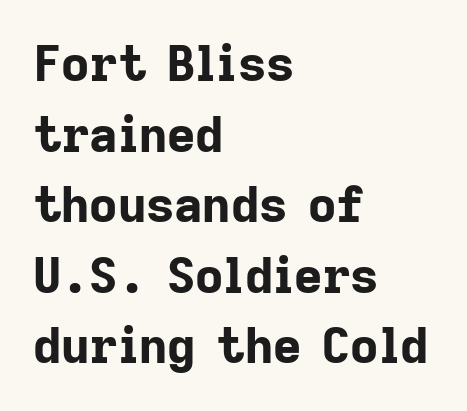
{"serif": "no", "italic": "no", "bold": "yes", "weight": "bold", "width": "normal", "stroke_contrast": "low", "x_height": "medium", "monospaced": "no", "underline": "no", "align": "left", "line_spacing": "normal", "line_spacing_ratio": 1.44, "letter_spacing": "normal", "letter_spacing_em": 0.0, "glyph_px": 49}
